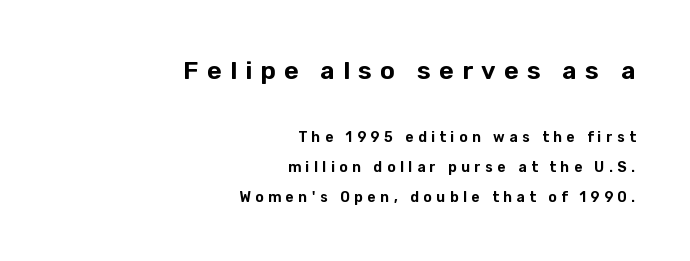
The image shows 25 px text type, upright; set right-aligned, loose line spacing (2.13x), unusually wide letter spacing (+0.33 em), not underlined; the first (top) block is 1.79x larger.
